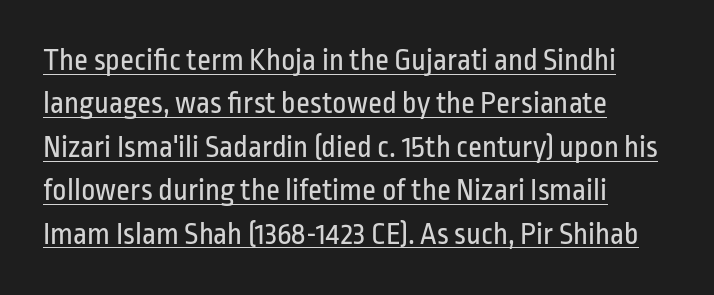
The image shows 31 px regular-weight, condensed sans-serif type, upright; set left-aligned, normal line spacing (1.4x), normal letter spacing, underlined; low stroke contrast and a medium x-height.
